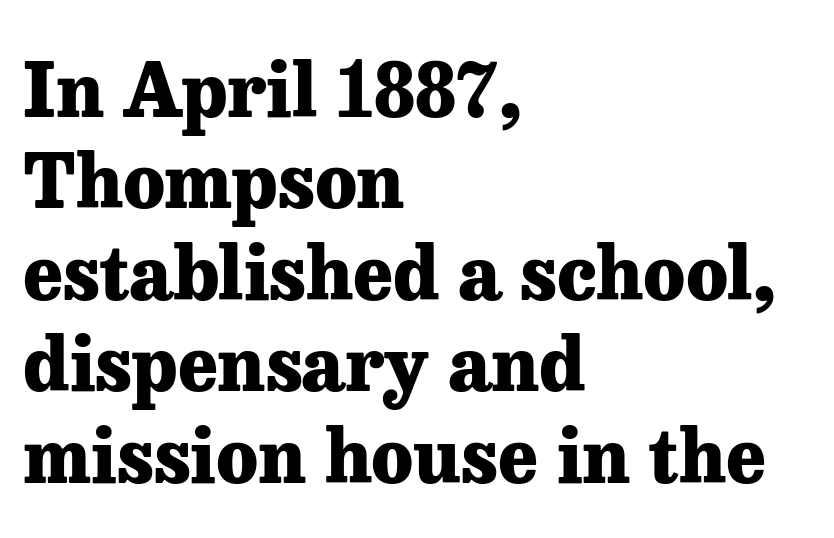
Q: Is the text bold? A: Yes.
Q: Is the text italic (slanted)? A: No, it is upright.
Q: Is the typeface a serif or a sans-serif typeface? A: Serif.
Q: Is the text underlined? A: No.
Q: How is the paragraph aligned? A: Left-aligned.
Q: Is the spacing between letters normal or unusually wide? A: Normal.
Q: Width (condensed, normal, or wide)? A: Normal.
Q: Stroke contrast? A: Low.
Q: x-height? A: Medium.
Q: Monospaced? A: No.
